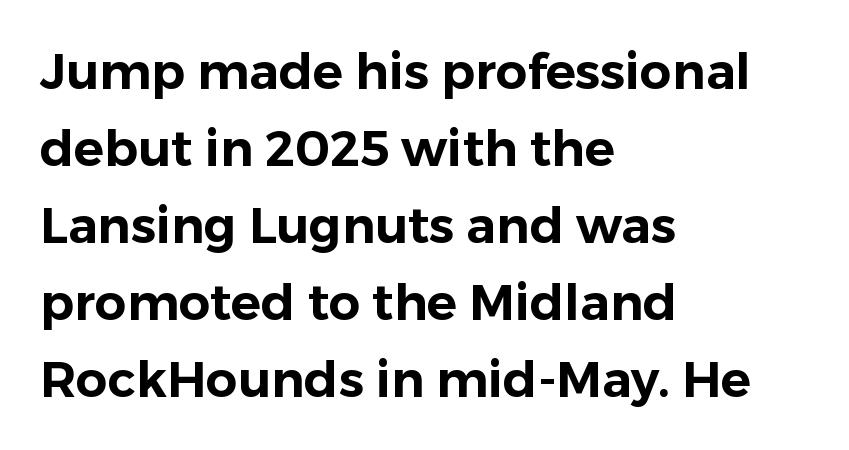
Q: Is the text italic (slanted)? A: No, it is upright.
Q: Is the typeface a serif or a sans-serif typeface? A: Sans-serif.
Q: Is the text underlined? A: No.
Q: How is the paragraph aligned? A: Left-aligned.
Q: Is the spacing between letters normal or unusually wide? A: Normal.
Q: Is the spacing between lines tight, normal or loose? A: Normal.
Q: Width (condensed, normal, or wide)? A: Normal.
Q: Stroke contrast? A: Low.
Q: x-height? A: Medium.
Q: Monospaced? A: No.
